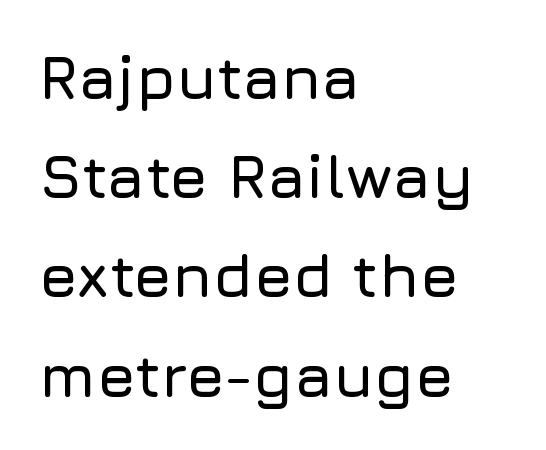
Check under the words: just untouched page. The paragraph shown leans on its left margin. Vertical strokes here are truly vertical. This is sans-serif lettering, the kind often seen on screens and signage. A normal amount of white space separates one row of letters from the next.
